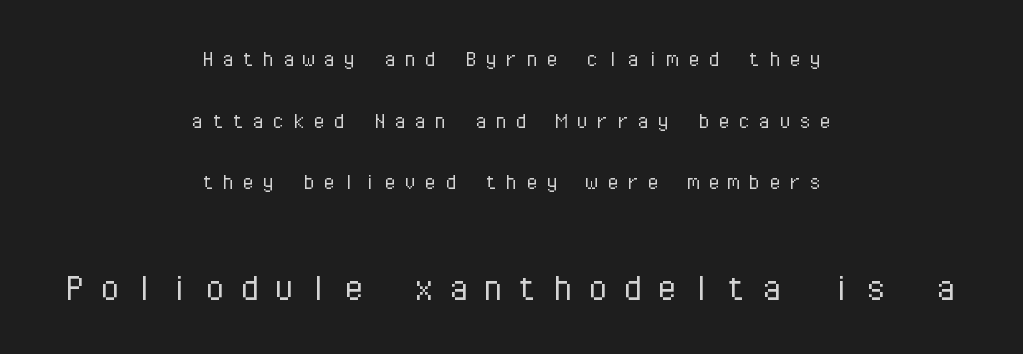
The image shows 43 px light sans-serif type, upright, monospaced; set centered, loose line spacing (2.47x), unusually wide letter spacing (+0.31 em), not underlined; the second (bottom) block is 1.72x larger; low stroke contrast and a medium x-height.
